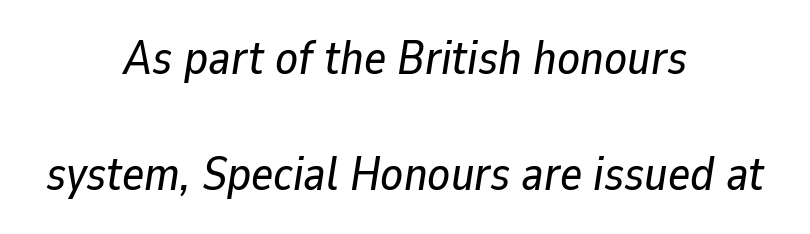
{"italic": "yes", "lean": "right", "slant_degrees": 9, "width": "normal", "stroke_contrast": "low", "x_height": "medium", "monospaced": "no", "underline": "no", "align": "center", "line_spacing": "loose", "line_spacing_ratio": 2.47, "letter_spacing": "normal", "letter_spacing_em": 0.0, "glyph_px": 47}
